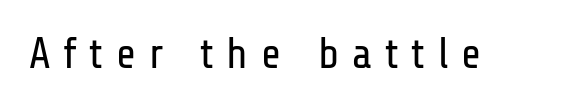
{"serif": "no", "italic": "no", "bold": "no", "weight": "regular", "width": "condensed", "stroke_contrast": "low", "x_height": "medium", "monospaced": "no", "underline": "no", "letter_spacing": "wide", "letter_spacing_em": 0.3, "glyph_px": 43}
